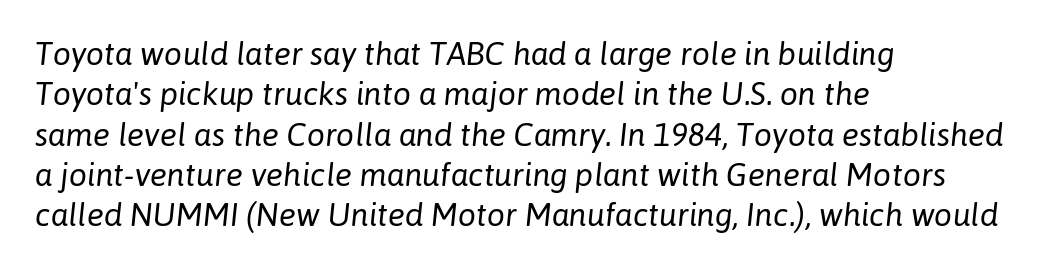
Q: Is the text bold? A: No.
Q: Is the text italic (slanted)? A: Yes, it leans right by about 6 degrees.
Q: Is the text underlined? A: No.
Q: How is the paragraph aligned? A: Left-aligned.
Q: Is the spacing between letters normal or unusually wide? A: Normal.
Q: Is the spacing between lines tight, normal or loose? A: Normal.
Q: Width (condensed, normal, or wide)? A: Normal.
Q: Stroke contrast? A: Low.
Q: x-height? A: Medium.
Q: Monospaced? A: No.
